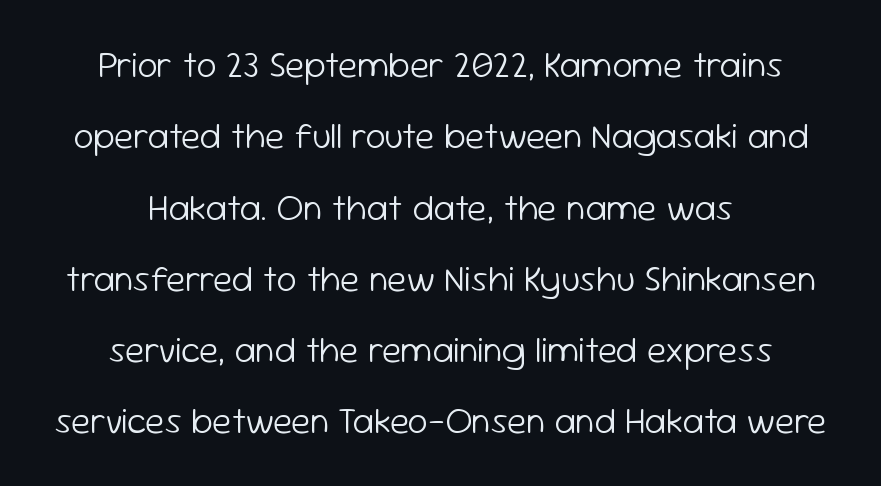
Is there much room between lines? Yes — plenty of vertical air separates them. On a weight scale, this lands at 450 or below. The passage shown is typeset with a sans-serif family. The letters sit at their default tracking, neither squeezed nor spread. Letters rest on an invisible, unmarked baseline.
